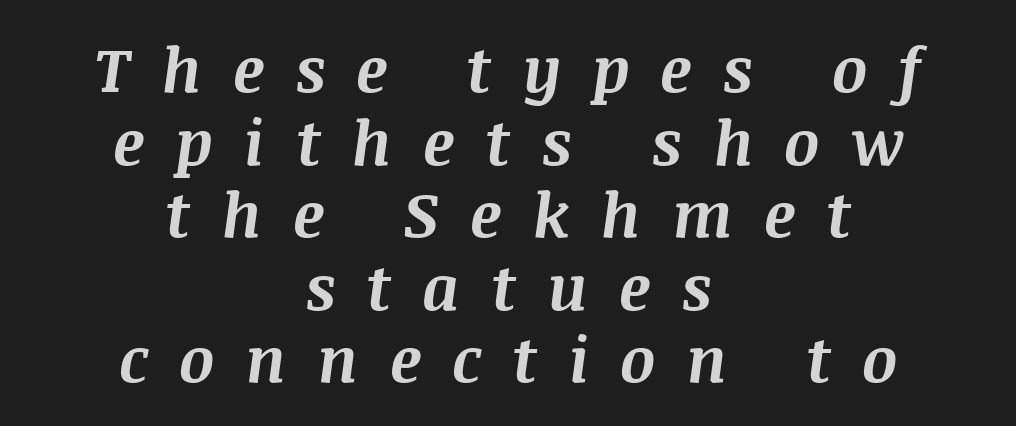
The image shows 62 px bold type, italic (leaning right); set centered, line spacing 1.17x, unusually wide letter spacing (+0.5 em), not underlined; medium stroke contrast and a large x-height.
